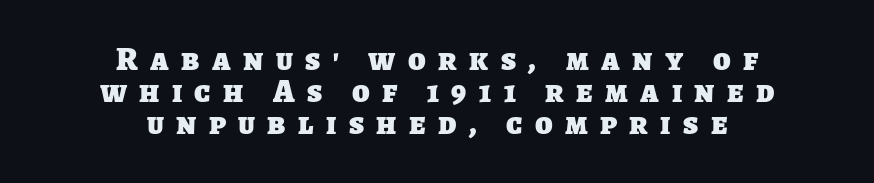
{"serif": "no", "bold": "yes", "weight": "heavy", "width": "normal", "stroke_contrast": "low", "x_height": "large", "monospaced": "no", "underline": "no", "align": "center", "line_spacing": "tight", "line_spacing_ratio": 1.0, "letter_spacing": "wide", "letter_spacing_em": 0.39, "glyph_px": 32}
